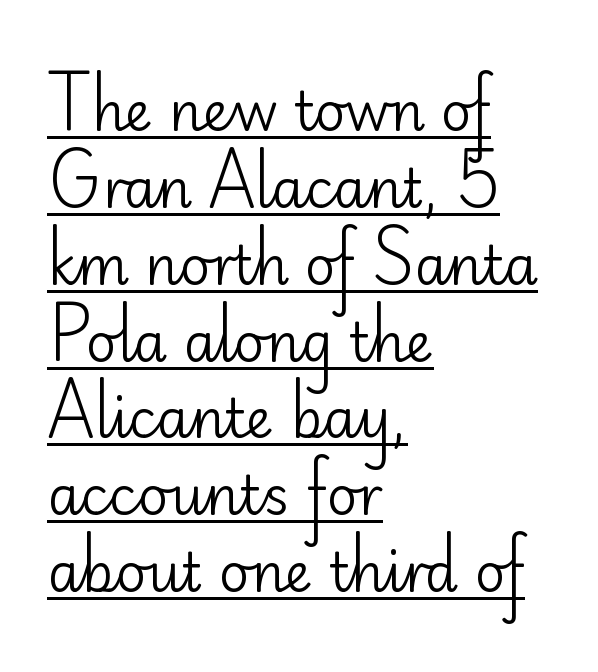
The image shows 53 px regular-weight sans-serif type, upright; set left-aligned, normal line spacing (1.45x), normal letter spacing, underlined; low stroke contrast and a small x-height.
